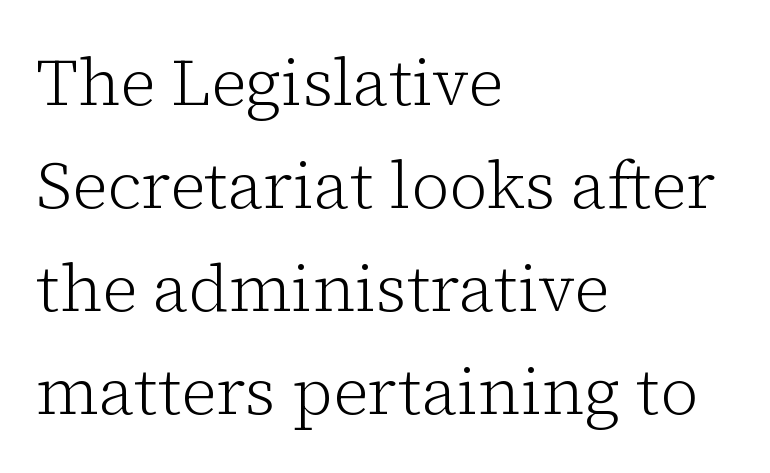
The image shows 66 px light serif type, upright; set left-aligned, normal line spacing (1.56x), normal letter spacing, not underlined; low stroke contrast and a medium x-height.
